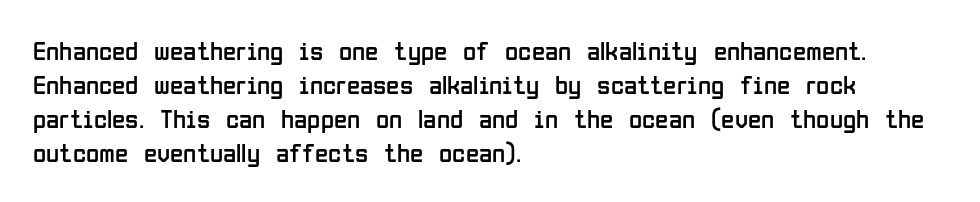
Q: Is the text bold? A: No.
Q: Is the text italic (slanted)? A: No, it is upright.
Q: Is the text underlined? A: No.
Q: How is the paragraph aligned? A: Left-aligned.
Q: Is the spacing between letters normal or unusually wide? A: Normal.
Q: Is the spacing between lines tight, normal or loose? A: Normal.
